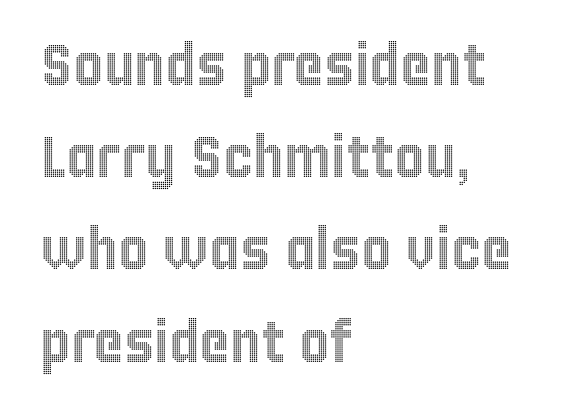
Q: Is the text italic (slanted)? A: No, it is upright.
Q: Is the text underlined? A: No.
Q: How is the paragraph aligned? A: Left-aligned.
Q: Is the spacing between letters normal or unusually wide? A: Normal.
Q: Is the spacing between lines tight, normal or loose? A: Normal.
Q: Width (condensed, normal, or wide)? A: Condensed.
Q: x-height? A: Large.
Q: Monospaced? A: No.
